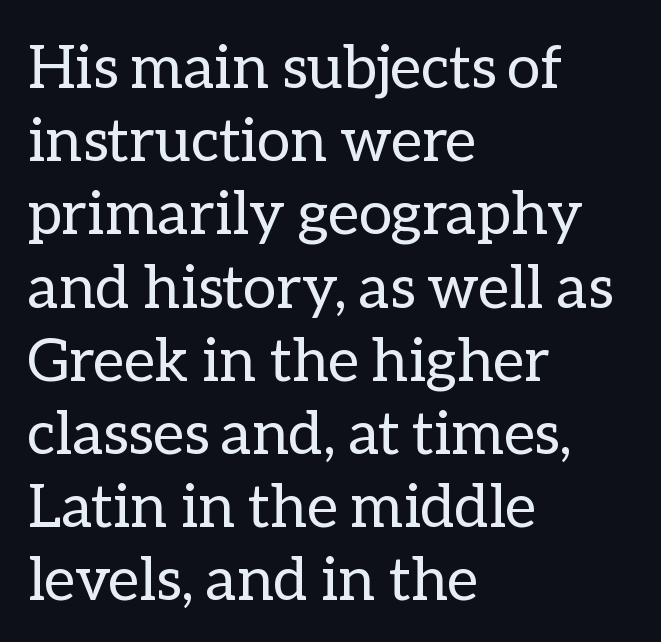
A quiet, ordinary-to-light weight characterises the typeface. Observe the ordinary spacing: letters are neighbours, not strangers. Line starts are locked; line ends wander. Lines of text with bare space underneath.
